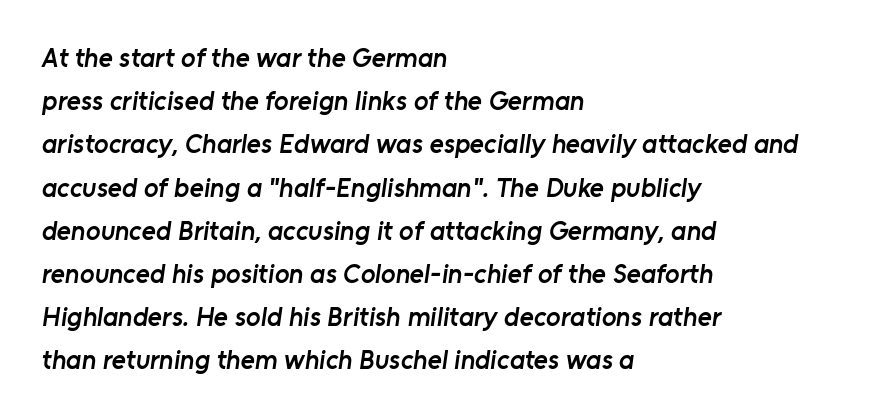
Q: Is the text bold? A: Semi-bold.
Q: Is the text underlined? A: No.
Q: How is the paragraph aligned? A: Left-aligned.
Q: Is the spacing between letters normal or unusually wide? A: Normal.
Q: Is the spacing between lines tight, normal or loose? A: Normal.
